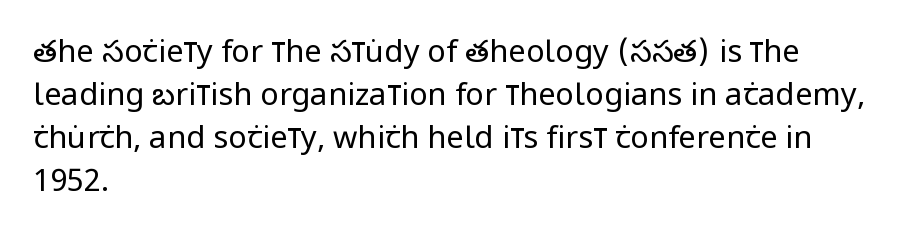
Looks like regular typesetting: each glyph gets only the width it needs. Compared with typical paragraphs, the rows here are spaced about the same. Nothing sits at the stroke ends, so this counts as sans-serif. Characters follow at the spacing the type designer built in.
